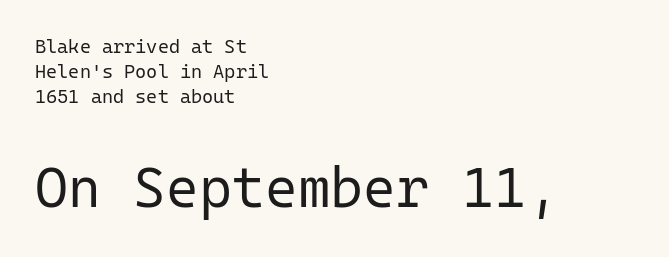
The image shows 56 px regular-weight sans-serif type, upright, monospaced; set left-aligned, normal line spacing (1.32x), normal letter spacing, not underlined; the second (bottom) block is 2.95x larger; low stroke contrast and a medium x-height.
